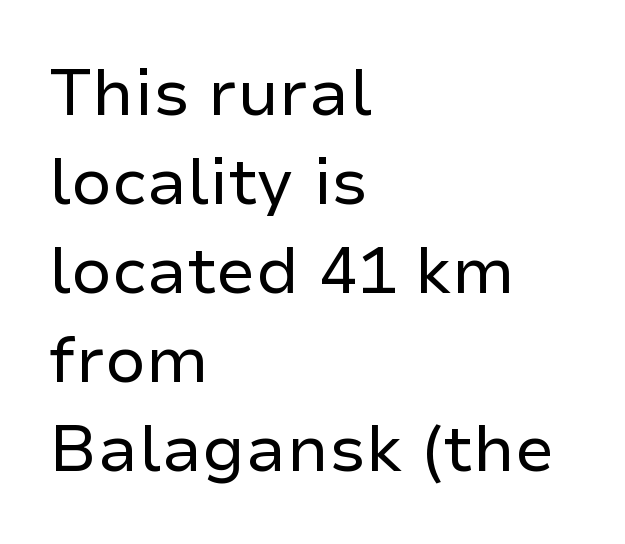
Q: Is the text bold? A: No.
Q: Is the text italic (slanted)? A: No, it is upright.
Q: Is the typeface a serif or a sans-serif typeface? A: Sans-serif.
Q: Is the text underlined? A: No.
Q: How is the paragraph aligned? A: Left-aligned.
Q: Is the spacing between letters normal or unusually wide? A: Normal.
Q: Is the spacing between lines tight, normal or loose? A: Normal.
Q: Width (condensed, normal, or wide)? A: Normal.
Q: Stroke contrast? A: Low.
Q: x-height? A: Medium.
Q: Monospaced? A: No.
